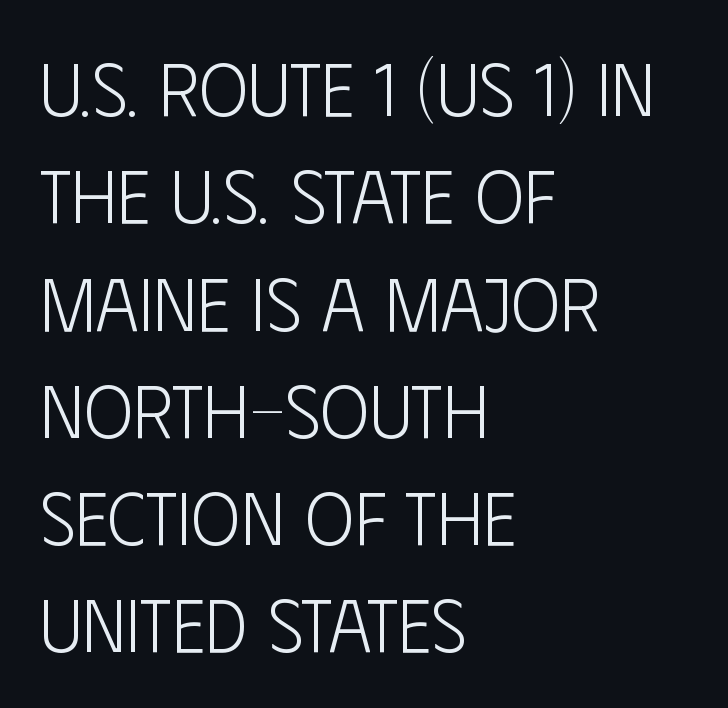
Q: Is the text bold? A: No.
Q: Is the text italic (slanted)? A: No, it is upright.
Q: Is the typeface a serif or a sans-serif typeface? A: Sans-serif.
Q: Is the text underlined? A: No.
Q: How is the paragraph aligned? A: Left-aligned.
Q: Is the spacing between letters normal or unusually wide? A: Normal.
Q: Is the spacing between lines tight, normal or loose? A: Normal.
Q: Width (condensed, normal, or wide)? A: Condensed.
Q: Stroke contrast? A: Low.
Q: x-height? A: Large.
Q: Monospaced? A: No.
